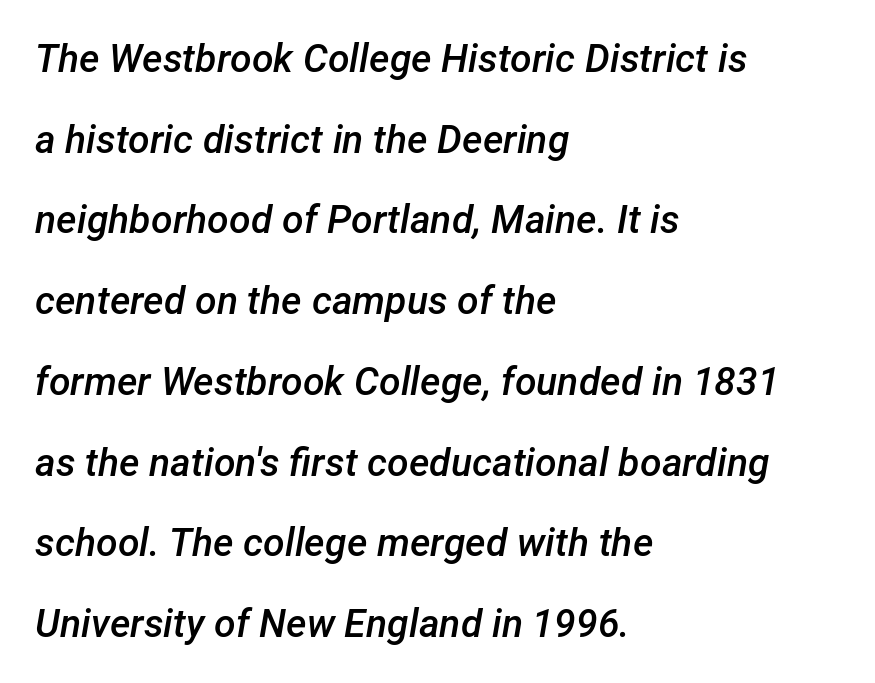
{"italic": "yes", "lean": "right", "slant_degrees": 12, "bold": "semi", "weight": "semibold", "width": "normal", "stroke_contrast": "low", "x_height": "medium", "monospaced": "no", "underline": "no", "align": "left", "line_spacing": "loose", "line_spacing_ratio": 2.07, "letter_spacing": "normal", "letter_spacing_em": 0.0, "glyph_px": 39}
